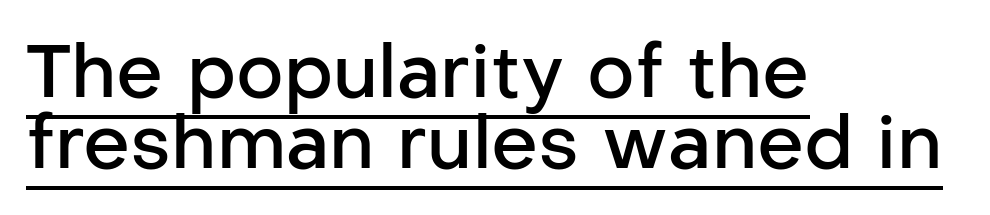
Q: Is the text bold? A: Semi-bold.
Q: Is the text italic (slanted)? A: No, it is upright.
Q: Is the typeface a serif or a sans-serif typeface? A: Sans-serif.
Q: Is the text underlined? A: Yes.
Q: How is the paragraph aligned? A: Left-aligned.
Q: Is the spacing between letters normal or unusually wide? A: Normal.
Q: Is the spacing between lines tight, normal or loose? A: Tight.
Q: Width (condensed, normal, or wide)? A: Normal.
Q: Stroke contrast? A: Low.
Q: x-height? A: Medium.
Q: Monospaced? A: No.
